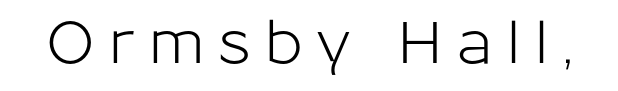
{"serif": "no", "italic": "no", "width": "normal", "stroke_contrast": "low", "x_height": "medium", "monospaced": "no", "underline": "no", "letter_spacing": "wide", "letter_spacing_em": 0.23, "glyph_px": 58}
